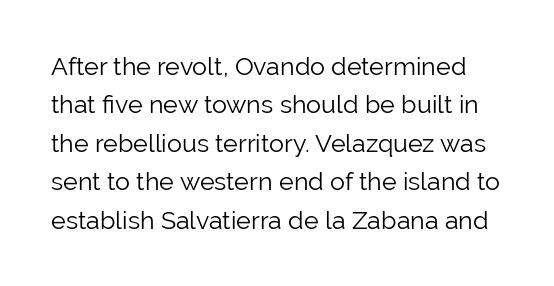
Q: Is the text bold? A: No.
Q: Is the text italic (slanted)? A: No, it is upright.
Q: Is the text underlined? A: No.
Q: Is the spacing between letters normal or unusually wide? A: Normal.
Q: Is the spacing between lines tight, normal or loose? A: Normal.
